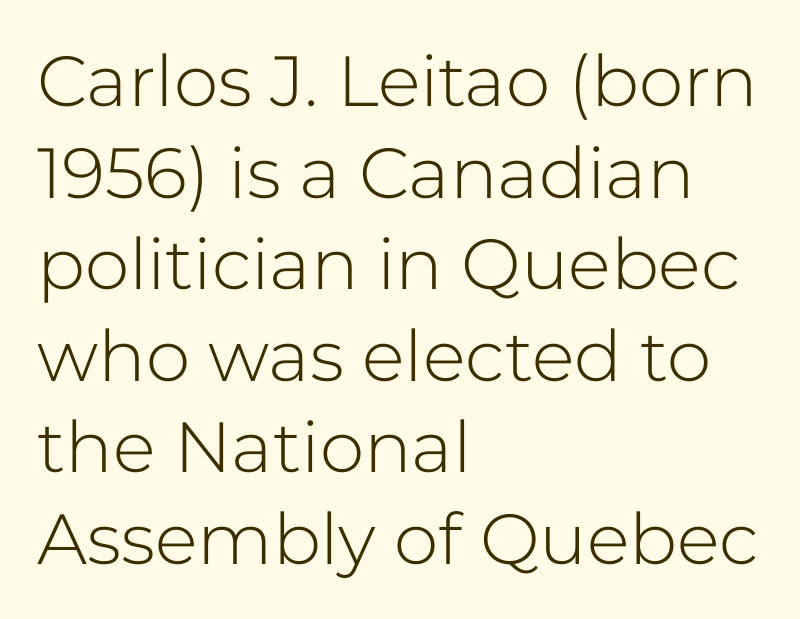
{"serif": "no", "italic": "no", "bold": "no", "weight": "light", "width": "normal", "stroke_contrast": "low", "x_height": "medium", "monospaced": "no", "underline": "no", "align": "left", "line_spacing": "normal", "line_spacing_ratio": 1.29, "letter_spacing": "normal", "letter_spacing_em": 0.0, "glyph_px": 71}
